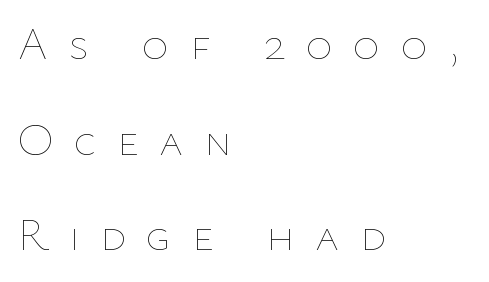
Q: Is the text bold? A: No.
Q: Is the text italic (slanted)? A: No, it is upright.
Q: Is the text underlined? A: No.
Q: How is the paragraph aligned? A: Left-aligned.
Q: Is the spacing between letters normal or unusually wide? A: Unusually wide.
Q: Is the spacing between lines tight, normal or loose? A: Loose.
Q: Width (condensed, normal, or wide)? A: Normal.
Q: Stroke contrast? A: Low.
Q: x-height? A: Medium.
Q: Monospaced? A: No.
